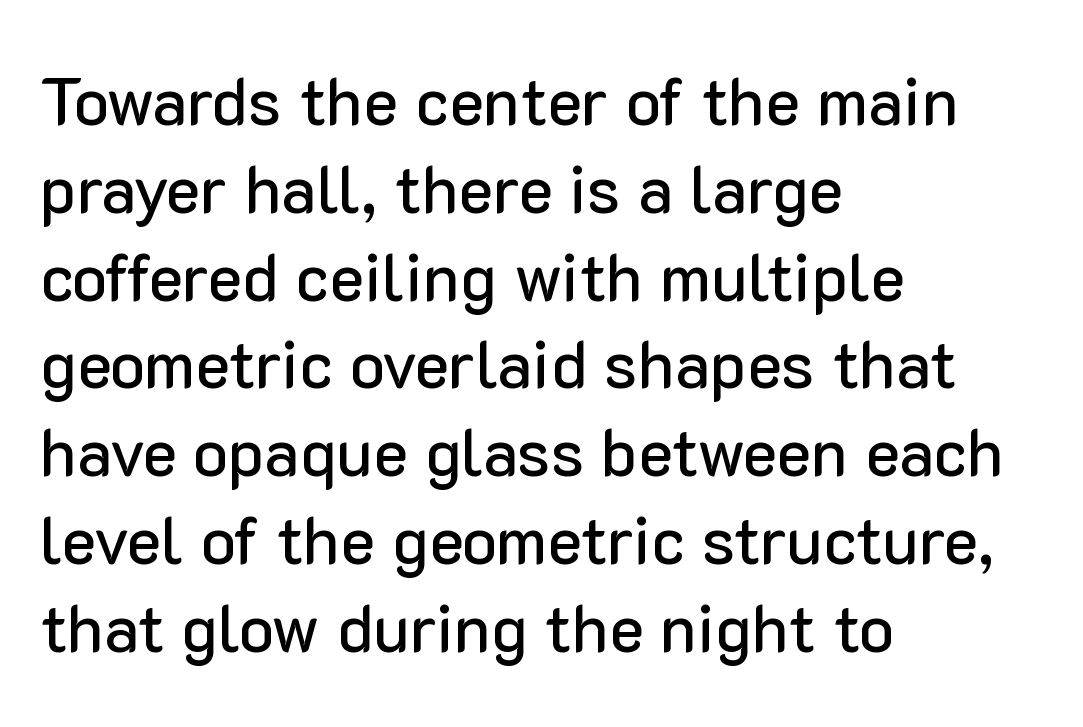
Q: Is the text italic (slanted)? A: No, it is upright.
Q: Is the typeface a serif or a sans-serif typeface? A: Sans-serif.
Q: Is the text underlined? A: No.
Q: How is the paragraph aligned? A: Left-aligned.
Q: Is the spacing between letters normal or unusually wide? A: Normal.
Q: Is the spacing between lines tight, normal or loose? A: Normal.
Q: Width (condensed, normal, or wide)? A: Normal.
Q: Stroke contrast? A: Low.
Q: x-height? A: Medium.
Q: Monospaced? A: No.
